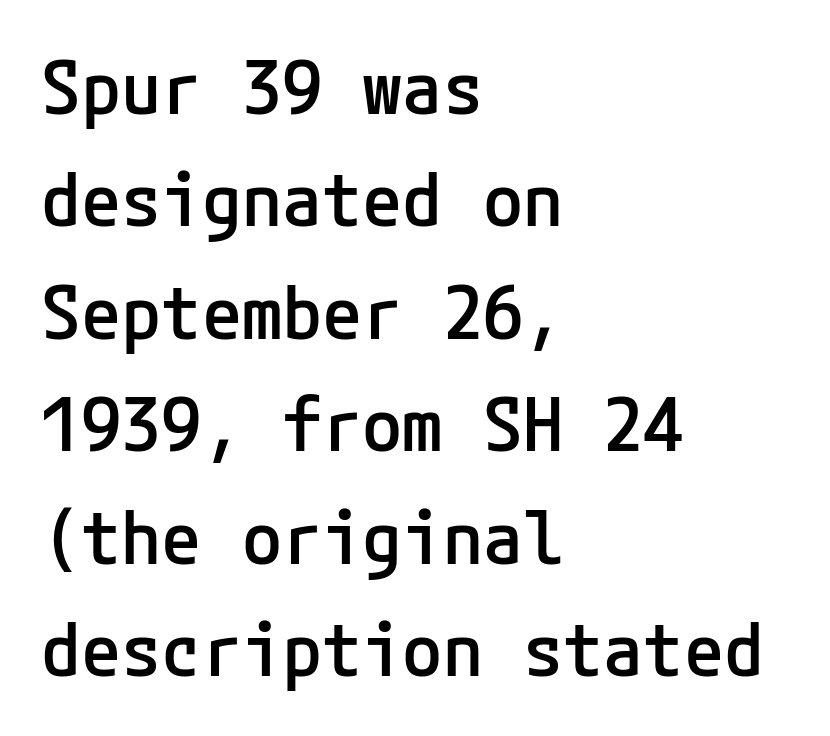
The image shows 73 px semibold sans-serif type, upright; set left-aligned, normal line spacing (1.54x), normal letter spacing, not underlined; low stroke contrast and a medium x-height.
